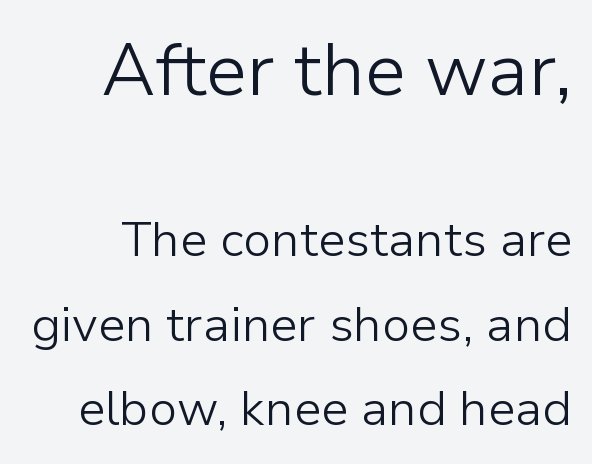
The image shows 74 px light sans-serif type, upright; set line spacing 1.72x, normal letter spacing, not underlined; the first (top) block is 1.51x larger; low stroke contrast and a medium x-height.
